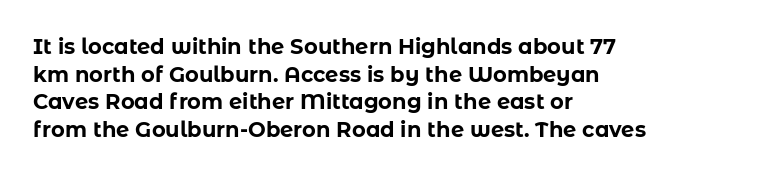
Q: Is the text bold? A: Yes.
Q: Is the text italic (slanted)? A: No, it is upright.
Q: Is the text underlined? A: No.
Q: How is the paragraph aligned? A: Left-aligned.
Q: Is the spacing between letters normal or unusually wide? A: Normal.
Q: Is the spacing between lines tight, normal or loose? A: Normal.
